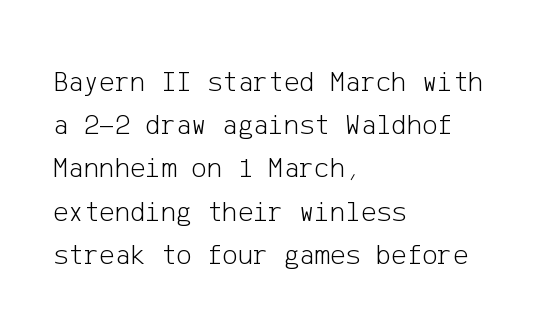
{"serif": "no", "italic": "no", "bold": "no", "weight": "light", "width": "normal", "stroke_contrast": "low", "x_height": "medium", "underline": "no", "align": "left", "line_spacing": "normal", "line_spacing_ratio": 1.49, "letter_spacing": "normal", "letter_spacing_em": 0.0, "glyph_px": 29}
